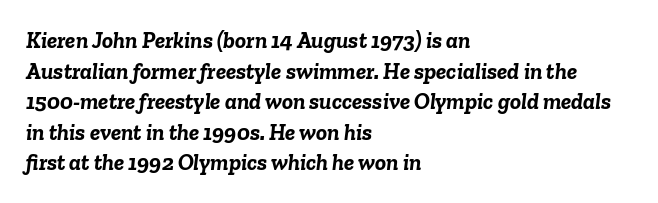
{"italic": "yes", "lean": "right", "slant_degrees": 6, "bold": "yes", "underline": "no", "align": "left", "line_spacing": "normal", "line_spacing_ratio": 1.33, "letter_spacing": "normal", "letter_spacing_em": 0.0, "glyph_px": 23}
